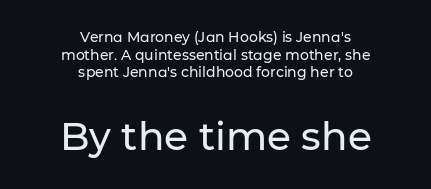
{"serif": "no", "italic": "no", "width": "normal", "stroke_contrast": "low", "x_height": "medium", "monospaced": "no", "underline": "no", "align": "center", "line_spacing": "normal", "line_spacing_ratio": 1.26, "letter_spacing": "normal", "letter_spacing_em": 0.0, "larger_block": "second", "size_ratio": 2.79, "glyph_px": 39}
